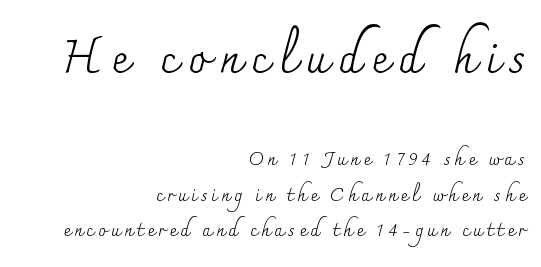
Q: Is the text bold? A: No.
Q: Is the text italic (slanted)? A: Yes.
Q: Is the typeface a serif or a sans-serif typeface? A: Serif.
Q: Is the text underlined? A: No.
Q: How is the paragraph aligned? A: Right-aligned.
Q: Is the spacing between letters normal or unusually wide? A: Unusually wide.
Q: Which block of text is set in a larger size, the first (top) or the second (bottom)? A: The first (top) one.
Q: Width (condensed, normal, or wide)? A: Normal.
Q: Stroke contrast? A: Medium.
Q: x-height? A: Small.
Q: Monospaced? A: No.
